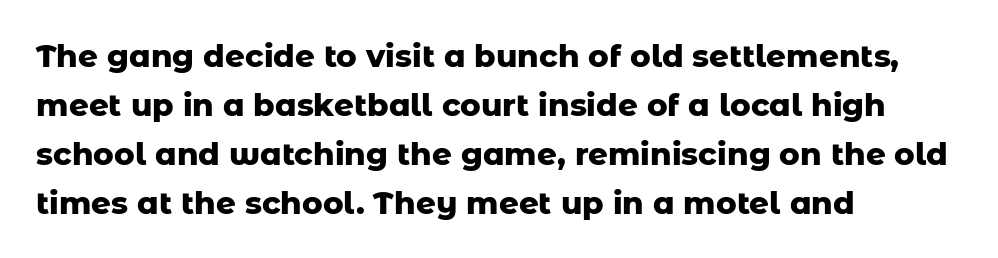
{"serif": "no", "italic": "no", "bold": "yes", "weight": "heavy", "width": "normal", "stroke_contrast": "low", "x_height": "medium", "monospaced": "no", "underline": "no", "align": "left", "line_spacing": "normal", "line_spacing_ratio": 1.58, "letter_spacing": "normal", "letter_spacing_em": 0.0, "glyph_px": 31}
